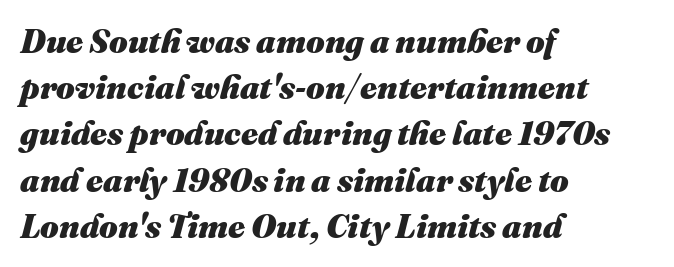
Q: Is the text bold? A: Yes.
Q: Is the text italic (slanted)? A: Yes, it leans right by about 16 degrees.
Q: Is the text underlined? A: No.
Q: How is the paragraph aligned? A: Left-aligned.
Q: Is the spacing between letters normal or unusually wide? A: Normal.
Q: Is the spacing between lines tight, normal or loose? A: Normal.
Q: Width (condensed, normal, or wide)? A: Normal.
Q: Stroke contrast? A: Medium.
Q: x-height? A: Medium.
Q: Monospaced? A: No.
